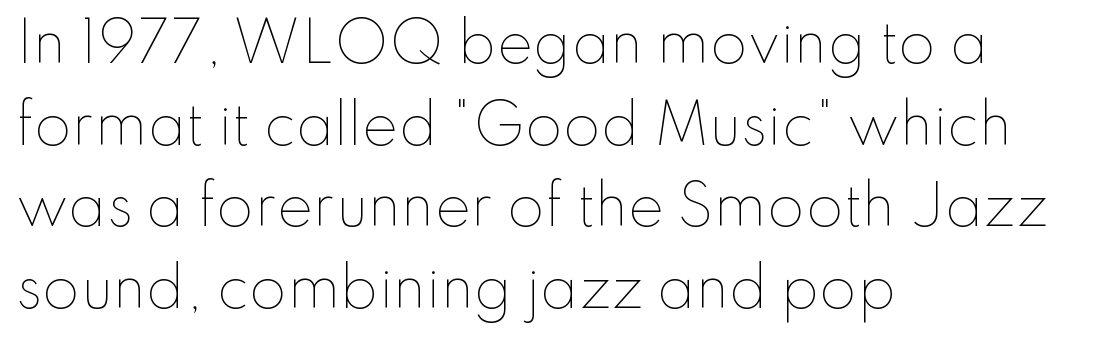
Q: Is the text bold? A: No.
Q: Is the text italic (slanted)? A: No, it is upright.
Q: Is the text underlined? A: No.
Q: How is the paragraph aligned? A: Left-aligned.
Q: Is the spacing between letters normal or unusually wide? A: Normal.
Q: Is the spacing between lines tight, normal or loose? A: Normal.
Q: Width (condensed, normal, or wide)? A: Normal.
Q: Stroke contrast? A: Low.
Q: x-height? A: Small.
Q: Monospaced? A: No.
